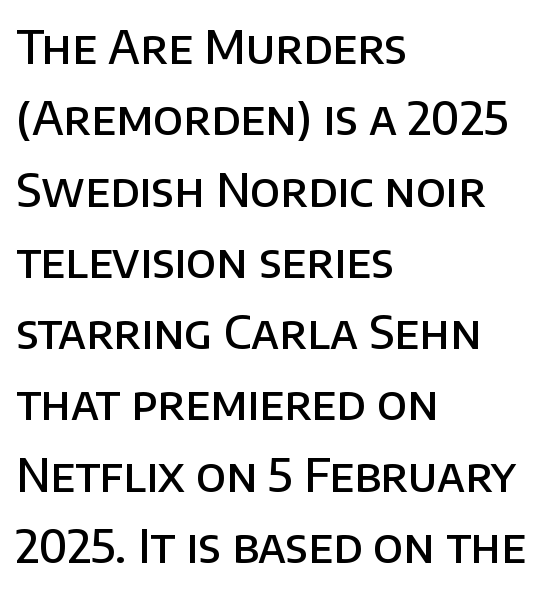
Stroke thickness is moderately raised; the sample reads as semibold. The font family rendered here belongs to the sans-serif group. Leftover space on each line is placed entirely after the last word. Whoever set this chose a conventional vertical rhythm. Anything drawn beneath the words? Only blank space.
